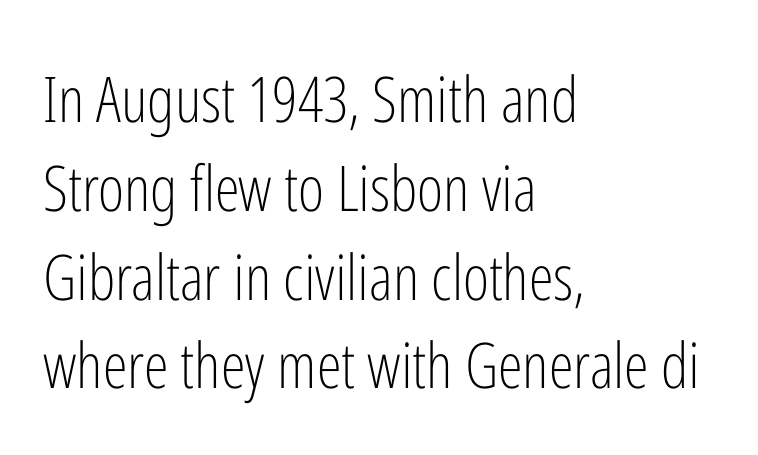
The image shows 63 px light, condensed sans-serif type, upright; set left-aligned, normal line spacing (1.41x), normal letter spacing, not underlined; low stroke contrast and a medium x-height.
